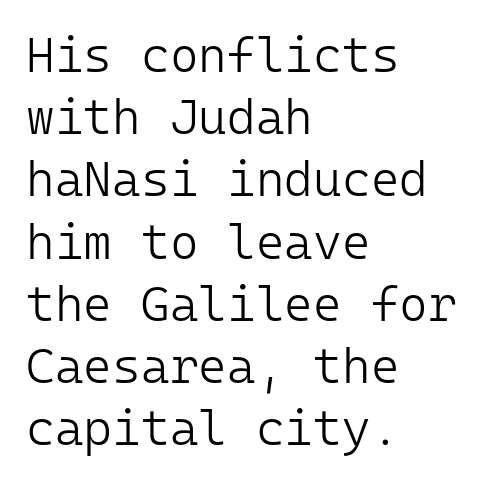
Q: Is the text bold? A: No.
Q: Is the text italic (slanted)? A: No, it is upright.
Q: Is the typeface a serif or a sans-serif typeface? A: Sans-serif.
Q: Is the text underlined? A: No.
Q: How is the paragraph aligned? A: Left-aligned.
Q: Is the spacing between letters normal or unusually wide? A: Normal.
Q: Is the spacing between lines tight, normal or loose? A: Normal.
Q: Width (condensed, normal, or wide)? A: Normal.
Q: Stroke contrast? A: Low.
Q: x-height? A: Medium.
Q: Monospaced? A: Yes.
